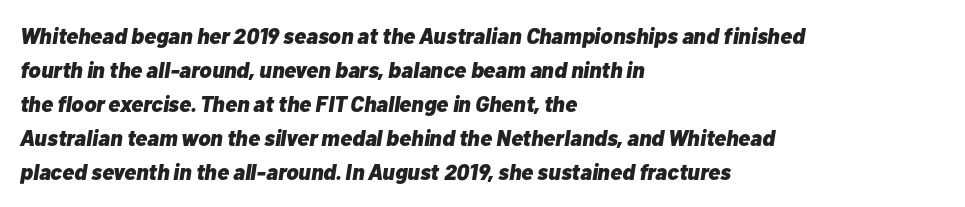
{"italic": "yes", "lean": "right", "slant_degrees": 10, "bold": "yes", "underline": "no", "align": "left", "line_spacing": "normal", "line_spacing_ratio": 1.55, "letter_spacing": "normal", "letter_spacing_em": 0.0, "glyph_px": 22}
